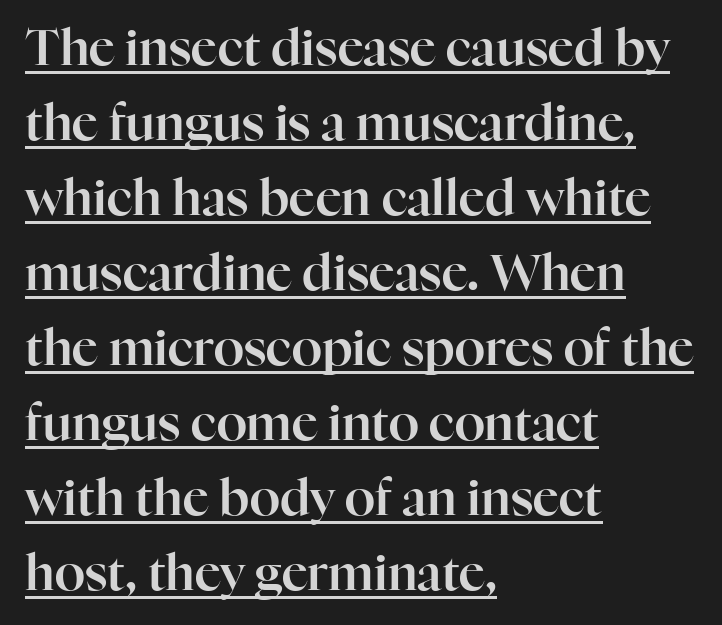
{"serif": "yes", "italic": "no", "width": "normal", "stroke_contrast": "high", "x_height": "medium", "monospaced": "no", "underline": "yes", "align": "left", "line_spacing": "normal", "line_spacing_ratio": 1.5, "letter_spacing": "normal", "letter_spacing_em": 0.0, "glyph_px": 50}
